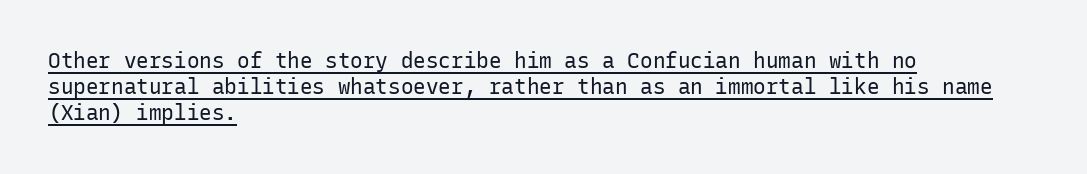
The image shows 21 px text type, upright; set left-aligned, line spacing 1.23x, normal letter spacing, underlined.
